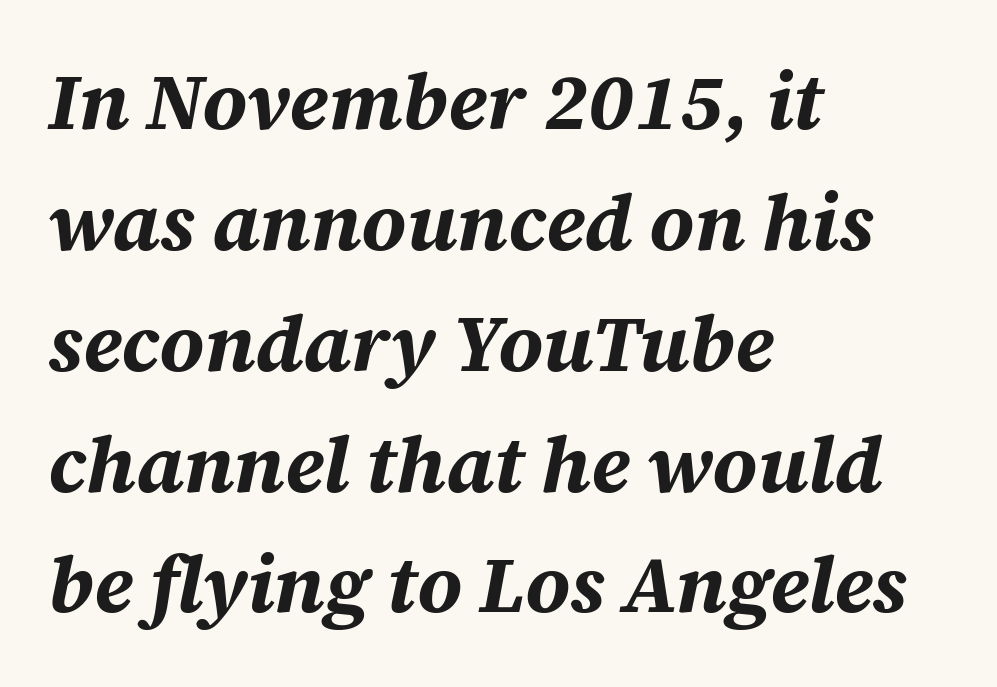
The typography opts for an oblique posture over an upright one. Its strokes are broad and dark, the hallmark of bold type. Notice how descenders clear the ascenders below comfortably — that's standard leading. Is this a fixed-width face? No — the glyphs have proportional, varying widths. The lines in this sample share a left origin and differ only in where they stop. Nobody drew a line under any word here.
